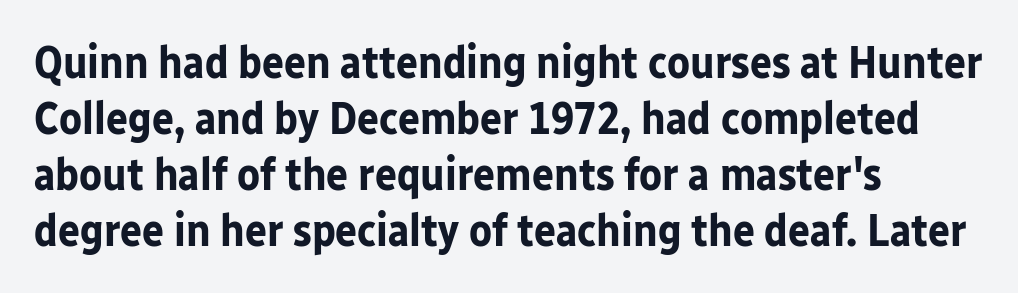
Notice how the stems are strictly vertical — no italics here. The letters advance in unequal steps, a hallmark of proportional type. Has an underline been added? It has not. Nothing unusual about the tracking: characters are spaced as the font intends.
